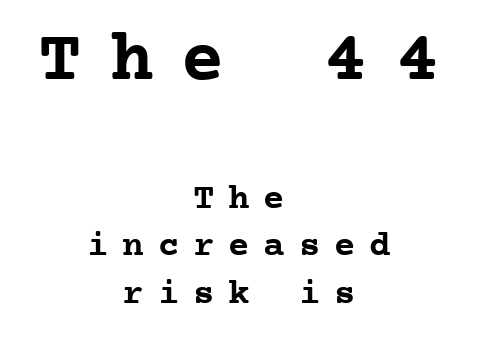
{"serif": "yes", "italic": "no", "bold": "yes", "weight": "semibold", "width": "normal", "stroke_contrast": "low", "x_height": "medium", "monospaced": "yes", "underline": "no", "align": "center", "line_spacing": "normal", "line_spacing_ratio": 1.32, "letter_spacing": "wide", "letter_spacing_em": 0.38, "larger_block": "first", "size_ratio": 2.03, "glyph_px": 73}
